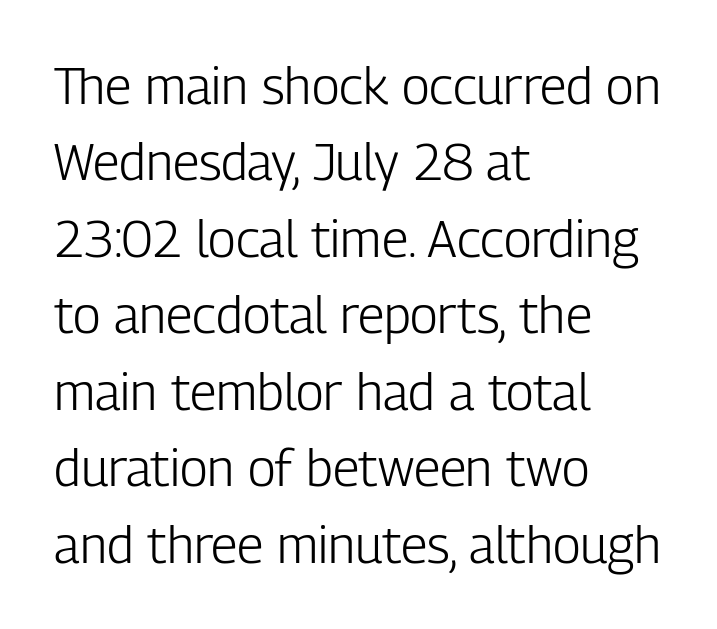
{"serif": "no", "italic": "no", "bold": "no", "weight": "light", "width": "condensed", "stroke_contrast": "low", "x_height": "medium", "monospaced": "no", "underline": "no", "align": "left", "line_spacing": "normal", "line_spacing_ratio": 1.5, "letter_spacing": "normal", "letter_spacing_em": 0.0, "glyph_px": 51}
